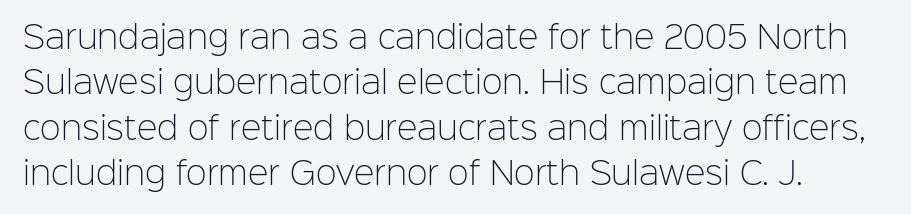
Think of a printed novel: that variable character pitch is what you see here. The rendering keeps characters at their native spacing. The block of text has a typical density, with ordinary space between rows. Compared with a typical body face, this is equally light or lighter still. Unlike italic type, these characters show no tilt at all. The specimen omits any rule beneath the text block's lines.
